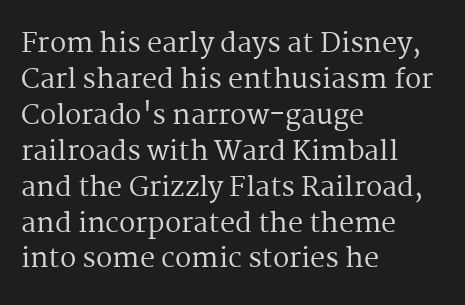
Q: Is the text bold? A: No.
Q: Is the text italic (slanted)? A: No, it is upright.
Q: Is the text underlined? A: No.
Q: How is the paragraph aligned? A: Left-aligned.
Q: Is the spacing between letters normal or unusually wide? A: Normal.
Q: Is the spacing between lines tight, normal or loose? A: Normal.
